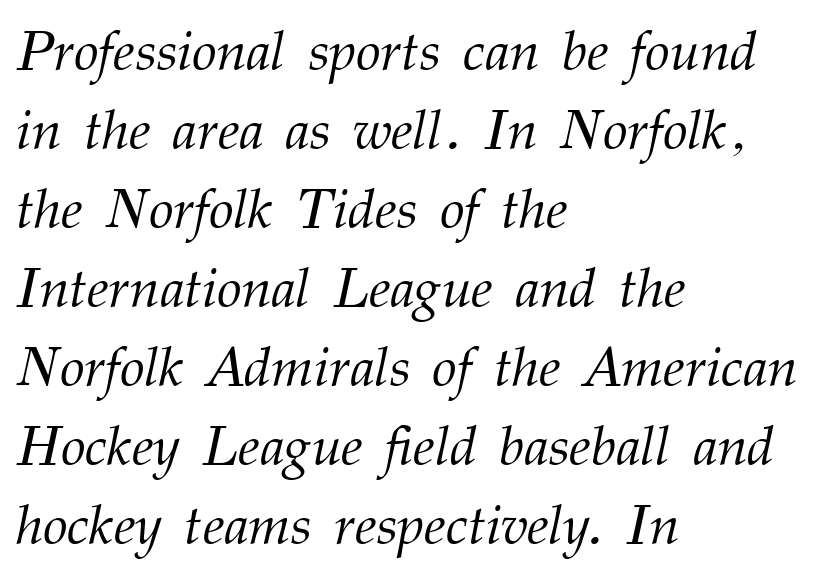
This sample uses a serif face. These lines are rendered in a variable-pitch font. The space beneath each line is pristine and unruled. The block of text has a typical density, with ordinary space between rows. The text carries the slant typical of an italic or oblique font.
